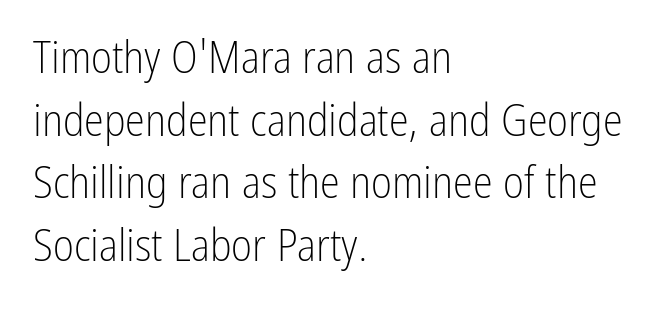
Does the type have serifs? No, each stem ends abruptly. The lettering stays uniformly vertical, giving the passage a roman look. The gaps between neighbouring characters are ordinary and unremarkable. Rows of type keep a routine distance in the vertical direction. Only glyphs here, with clear space below each row.
